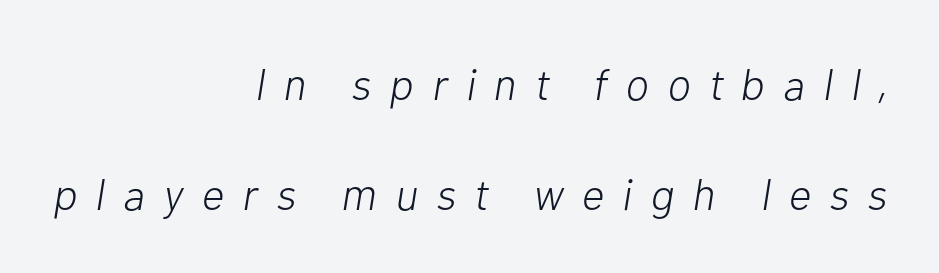
{"italic": "yes", "lean": "right", "slant_degrees": 10, "bold": "no", "weight": "light", "width": "normal", "stroke_contrast": "low", "x_height": "medium", "monospaced": "no", "underline": "no", "align": "right", "line_spacing": "loose", "line_spacing_ratio": 2.49, "letter_spacing": "wide", "letter_spacing_em": 0.42, "glyph_px": 44}
